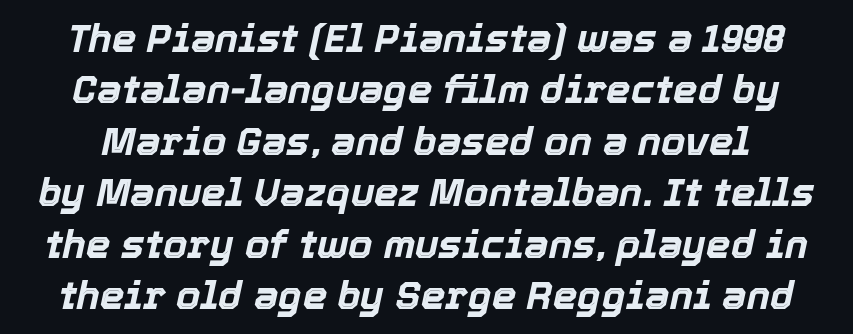
{"italic": "yes", "lean": "right", "slant_degrees": 12, "bold": "yes", "weight": "bold", "width": "normal", "x_height": "medium", "monospaced": "no", "underline": "no", "line_spacing": "normal", "line_spacing_ratio": 1.32, "letter_spacing": "normal", "letter_spacing_em": 0.0, "glyph_px": 39}
